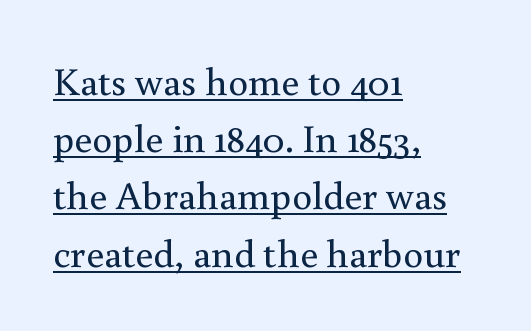
{"serif": "yes", "italic": "no", "bold": "no", "weight": "regular", "width": "normal", "stroke_contrast": "medium", "x_height": "small", "monospaced": "no", "underline": "yes", "align": "left", "line_spacing": "normal", "line_spacing_ratio": 1.43, "letter_spacing": "normal", "letter_spacing_em": 0.0, "glyph_px": 40}
